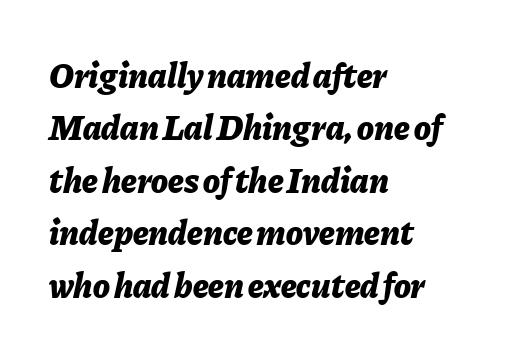
Standard letterfit; no display-style spreading of the glyphs. This rendering features lettering with no underline. How heavy is the stroke? Heavy — this is a bold. The text block is weighted toward the left margin, trailing off unevenly rightward. You can tell it's italic because the verticals aren't actually vertical. Normally led — the rows are evenly, conventionally spaced.
